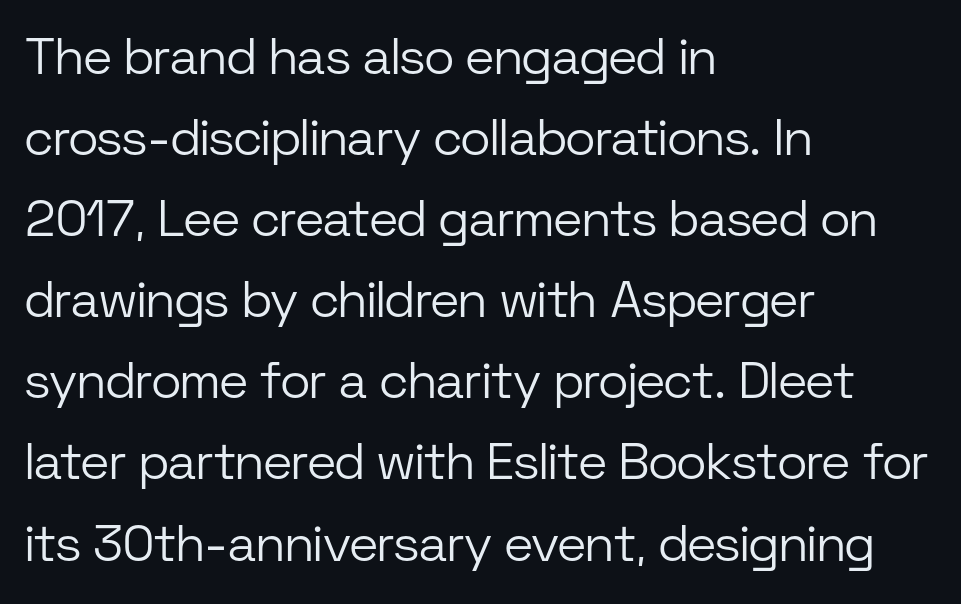
{"serif": "no", "italic": "no", "bold": "no", "weight": "light", "width": "normal", "stroke_contrast": "low", "x_height": "medium", "monospaced": "no", "underline": "no", "align": "left", "line_spacing": "normal", "line_spacing_ratio": 1.59, "letter_spacing": "normal", "letter_spacing_em": 0.0, "glyph_px": 51}
